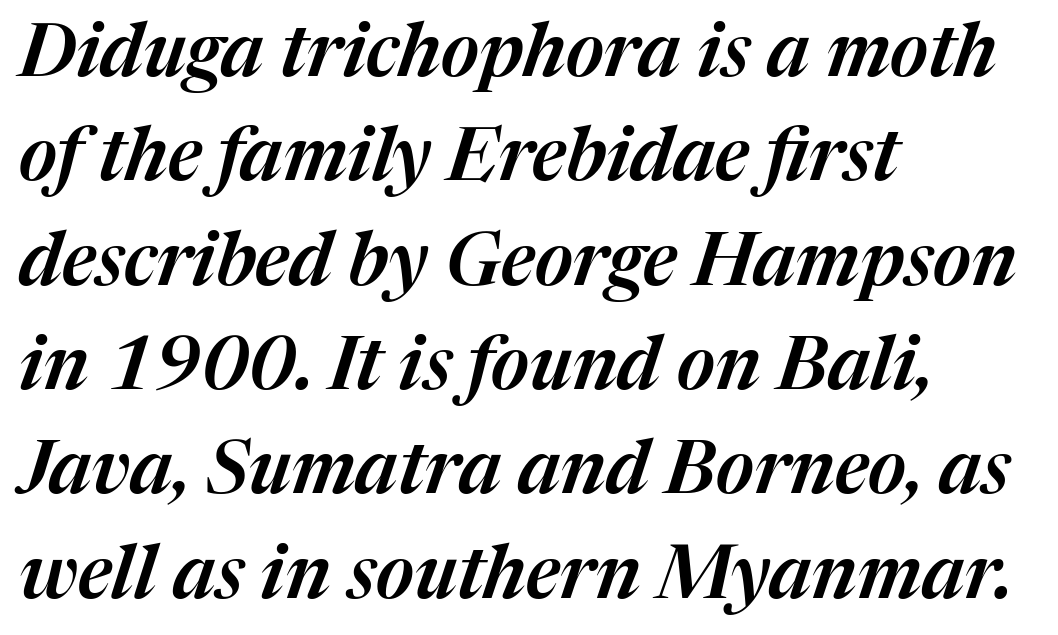
Q: Is the text italic (slanted)? A: Yes, it leans right by about 17 degrees.
Q: Is the text underlined? A: No.
Q: How is the paragraph aligned? A: Left-aligned.
Q: Is the spacing between letters normal or unusually wide? A: Normal.
Q: Is the spacing between lines tight, normal or loose? A: Normal.
Q: Width (condensed, normal, or wide)? A: Normal.
Q: Stroke contrast? A: Medium.
Q: x-height? A: Medium.
Q: Monospaced? A: No.
